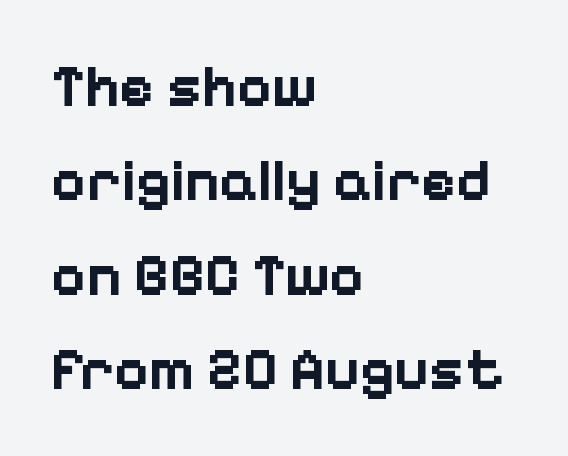
The glyphs have the mass of a bold cut. The letters stand straight up with perfectly vertical stems. Note: no serifs on the glyphs. Line spacing here is normal. The lines in this sample share a left origin and differ only in where they stop.
